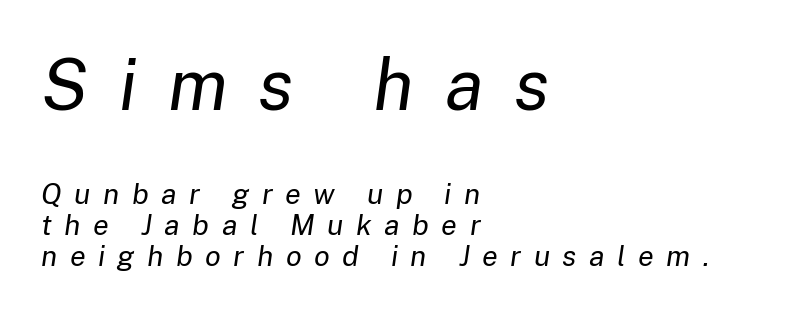
The image shows 72 px regular-weight type, italic (leaning right); set left-aligned, tight line spacing (1.07x), unusually wide letter spacing (+0.43 em), not underlined; the first (top) block is 2.48x larger; low stroke contrast and a medium x-height.
